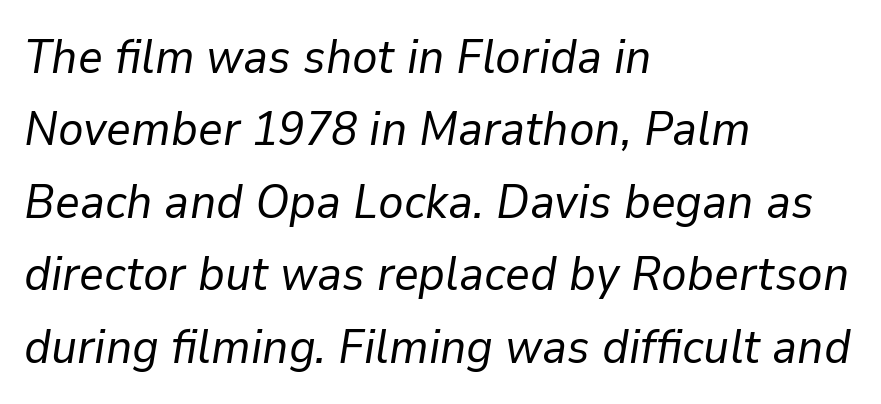
The area under the type is left untouched. Honestly, the row spacing looks completely unremarkable. Casual observation: everything's shoved over to the left. Here the designer chose a conventional face with non-uniform glyph widths. Ink coverage per letter is moderate at most.
